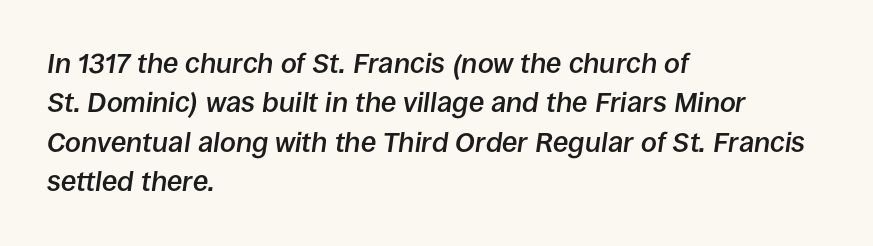
Q: Is the text bold? A: Semi-bold.
Q: Is the text italic (slanted)? A: Yes, it leans right by about 8 degrees.
Q: Is the text underlined? A: No.
Q: How is the paragraph aligned? A: Left-aligned.
Q: Is the spacing between letters normal or unusually wide? A: Normal.
Q: Is the spacing between lines tight, normal or loose? A: Normal.
Q: Width (condensed, normal, or wide)? A: Normal.
Q: Stroke contrast? A: Low.
Q: x-height? A: Large.
Q: Monospaced? A: No.
